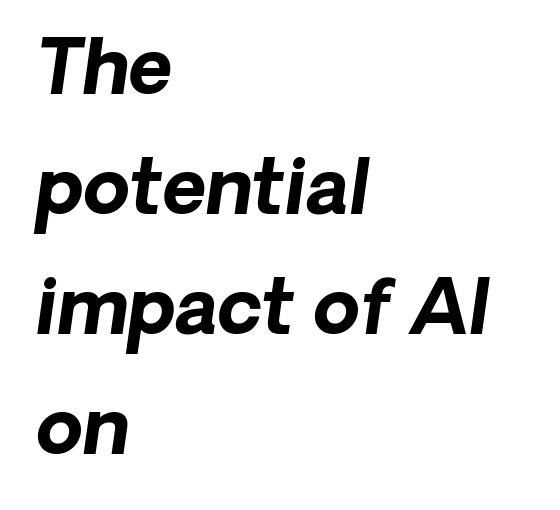
Q: Is the text bold? A: Yes.
Q: Is the typeface a serif or a sans-serif typeface? A: Sans-serif.
Q: Is the text underlined? A: No.
Q: How is the paragraph aligned? A: Left-aligned.
Q: Is the spacing between letters normal or unusually wide? A: Normal.
Q: Is the spacing between lines tight, normal or loose? A: Normal.
Q: Width (condensed, normal, or wide)? A: Normal.
Q: Stroke contrast? A: Low.
Q: x-height? A: Medium.
Q: Monospaced? A: No.
